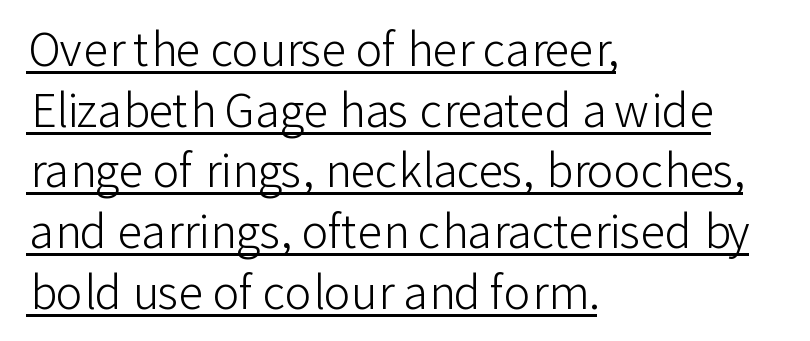
The image shows 45 px light sans-serif type, upright; set left-aligned, normal line spacing (1.35x), normal letter spacing, underlined; low stroke contrast and a medium x-height.
